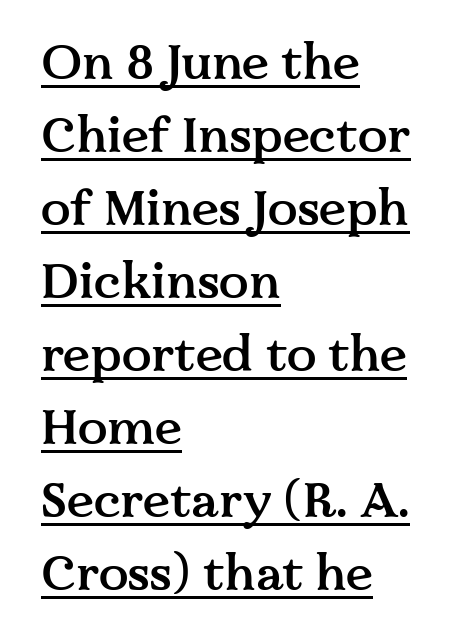
Do the characters align in a grid? No, the font is proportional. Is the type bold? Partly — it's a semibold, heavier than regular but not fully bold. This block has exactly the height ordinary leading produces. A student would call this left alignment; a typographer would say flush left, rag right. No extra tracking has been applied to these lines.
